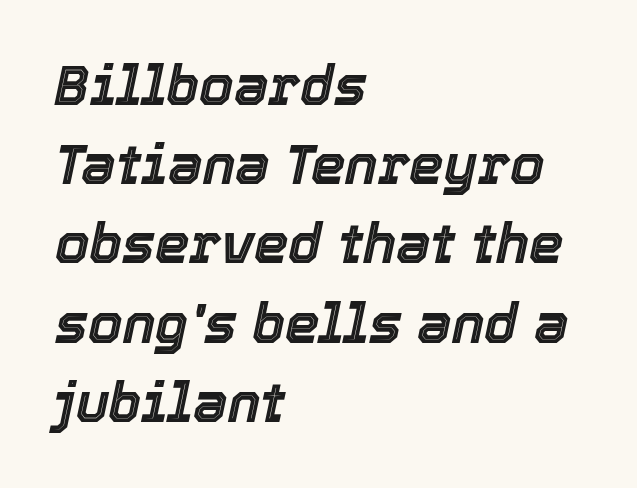
Q: Is the text italic (slanted)? A: Yes, it leans right by about 12 degrees.
Q: Is the text underlined? A: No.
Q: How is the paragraph aligned? A: Left-aligned.
Q: Is the spacing between letters normal or unusually wide? A: Normal.
Q: Is the spacing between lines tight, normal or loose? A: Normal.
Q: Width (condensed, normal, or wide)? A: Normal.
Q: x-height? A: Medium.
Q: Monospaced? A: No.
